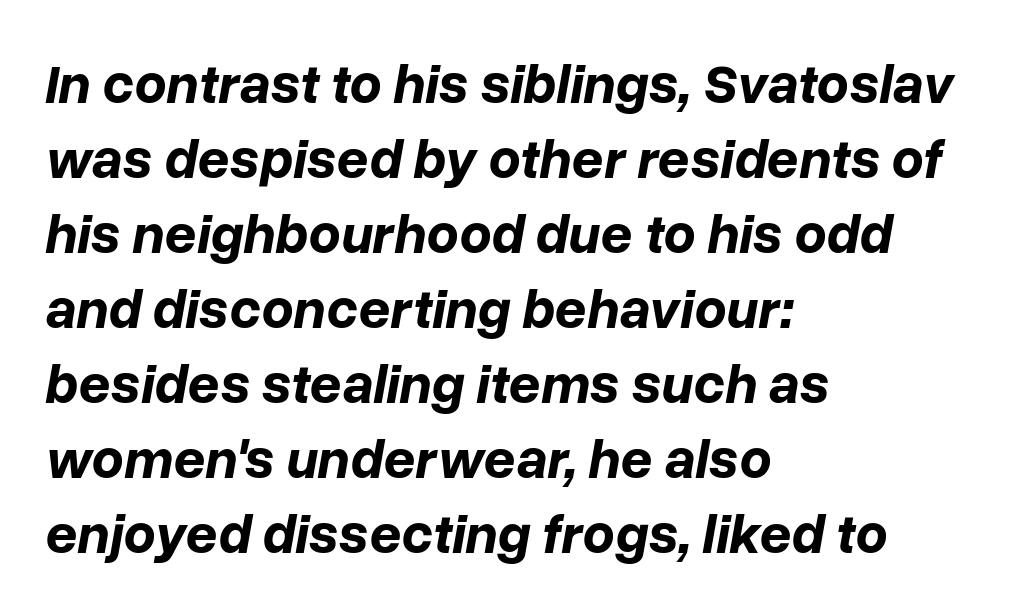
Q: Is the text bold? A: Yes.
Q: Is the text italic (slanted)? A: Yes, it leans right by about 10 degrees.
Q: Is the text underlined? A: No.
Q: How is the paragraph aligned? A: Left-aligned.
Q: Is the spacing between letters normal or unusually wide? A: Normal.
Q: Is the spacing between lines tight, normal or loose? A: Normal.
Q: Width (condensed, normal, or wide)? A: Normal.
Q: Stroke contrast? A: Low.
Q: x-height? A: Medium.
Q: Monospaced? A: No.
